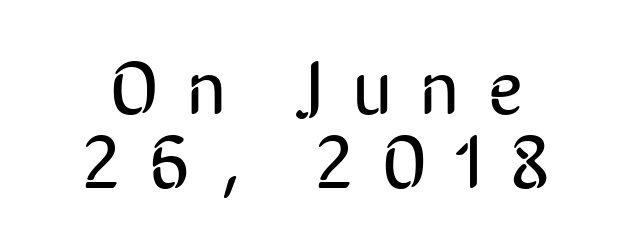
The passage shown is typed in a proportional face where columns would drift. Alignment: centered. Letter spacing: wide. Serif or sans? Sans — the stroke terminals are bare. Unlike italic type, these characters show no tilt at all.
